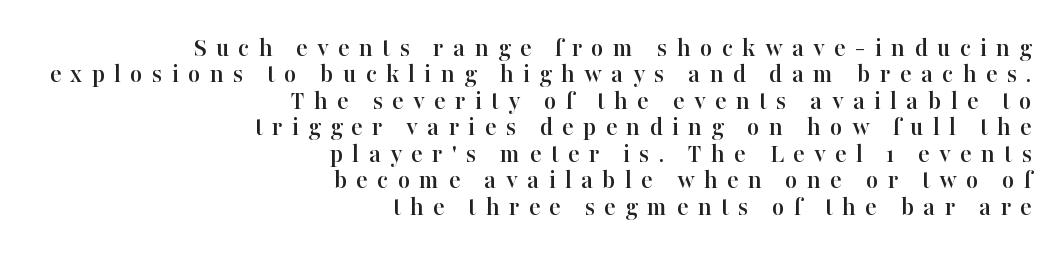
{"italic": "no", "underline": "no", "align": "right", "line_spacing": "tight", "line_spacing_ratio": 0.98, "letter_spacing": "wide", "letter_spacing_em": 0.34, "glyph_px": 27}
